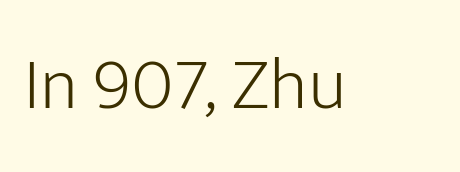
Characters follow at the spacing the type designer built in. Descenders are the only things crossing below the line. The axis of the letterforms is exactly vertical. In terms of letterform style, serifs are entirely absent.
